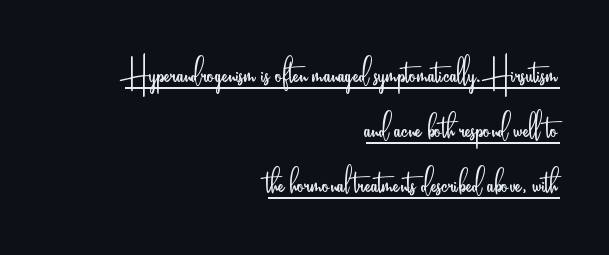
The image shows 43 px light, condensed sans-serif type; set right-aligned, normal line spacing (1.28x), normal letter spacing, underlined; low stroke contrast and a small x-height.
